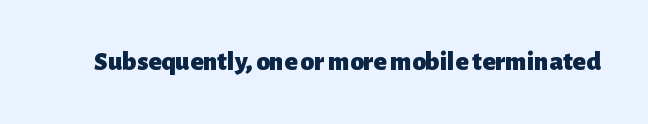
What stands out about the letter spacing? Nothing — it is the standard amount. No italicization has been applied; the sample stays upright. The gap between lines stays unmarked. Thick stems and heavy bowls — unmistakably bold.
